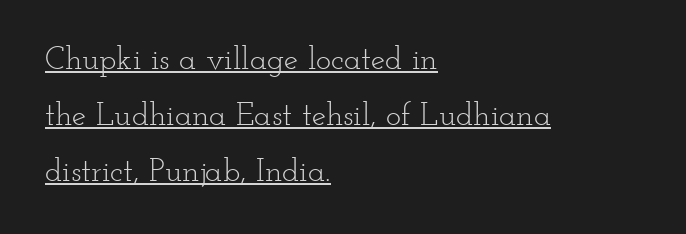
Q: Is the text bold? A: No.
Q: Is the text italic (slanted)? A: No, it is upright.
Q: Is the typeface a serif or a sans-serif typeface? A: Serif.
Q: Is the text underlined? A: Yes.
Q: How is the paragraph aligned? A: Left-aligned.
Q: Is the spacing between letters normal or unusually wide? A: Normal.
Q: Width (condensed, normal, or wide)? A: Wide.
Q: Stroke contrast? A: Low.
Q: x-height? A: Small.
Q: Monospaced? A: No.
